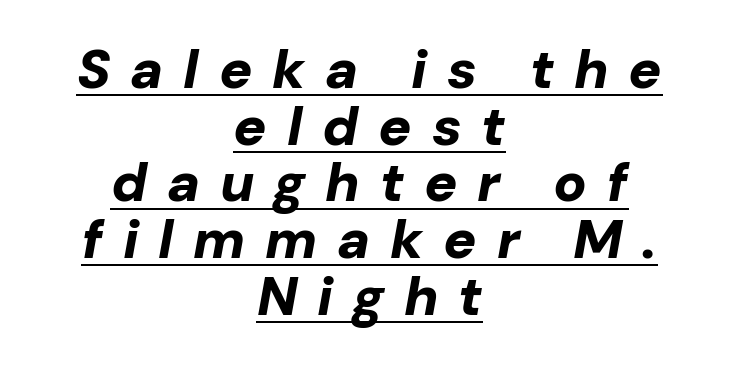
Q: Is the text bold? A: Yes.
Q: Is the text italic (slanted)? A: Yes, it leans right by about 10 degrees.
Q: Is the text underlined? A: Yes.
Q: How is the paragraph aligned? A: Centered.
Q: Is the spacing between letters normal or unusually wide? A: Unusually wide.
Q: Is the spacing between lines tight, normal or loose? A: Tight.
Q: Width (condensed, normal, or wide)? A: Normal.
Q: Stroke contrast? A: Low.
Q: x-height? A: Medium.
Q: Monospaced? A: No.
